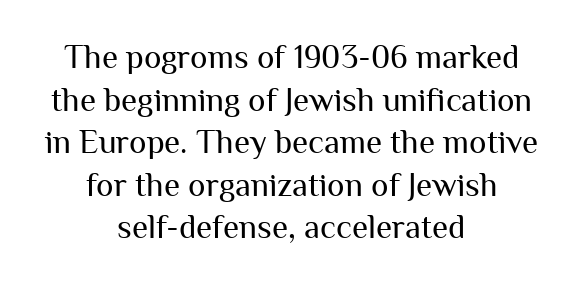
Q: Is the text bold? A: No.
Q: Is the text italic (slanted)? A: No, it is upright.
Q: Is the typeface a serif or a sans-serif typeface? A: Sans-serif.
Q: Is the text underlined? A: No.
Q: How is the paragraph aligned? A: Centered.
Q: Is the spacing between letters normal or unusually wide? A: Normal.
Q: Is the spacing between lines tight, normal or loose? A: Normal.
Q: Width (condensed, normal, or wide)? A: Normal.
Q: Stroke contrast? A: Medium.
Q: x-height? A: Medium.
Q: Monospaced? A: No.
